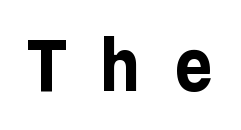
The image shows 65 px bold sans-serif type, upright; set unusually wide letter spacing (+0.48 em), not underlined; low stroke contrast and a medium x-height.
